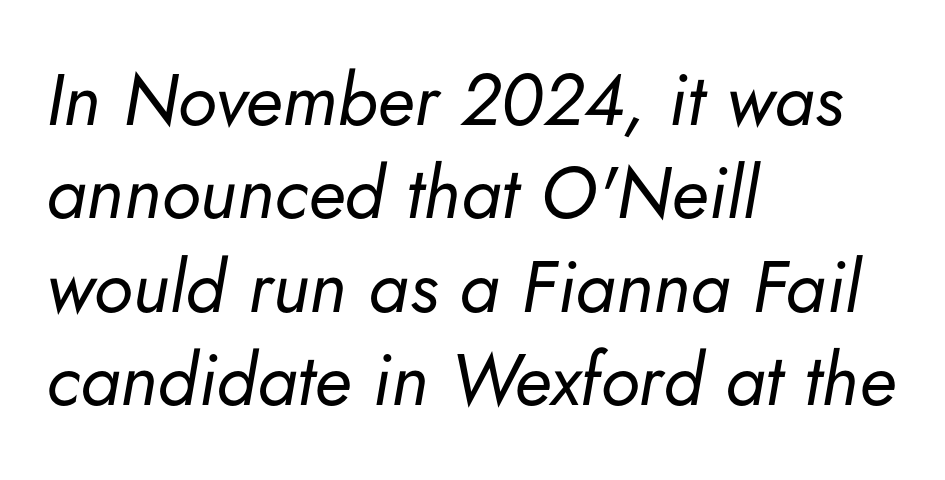
Short and long lines alike share a common starting point at left. Weight: regular or lighter. Would a proofreader flag this as italicized? Yes. The face used here is proportionally spaced, like ordinary book or web type.
